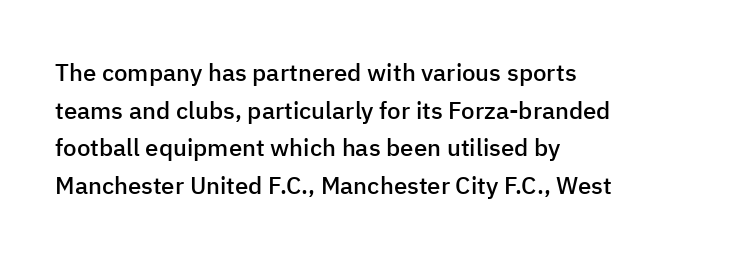
Q: Is the text bold? A: Semi-bold.
Q: Is the text italic (slanted)? A: No, it is upright.
Q: Is the text underlined? A: No.
Q: How is the paragraph aligned? A: Left-aligned.
Q: Is the spacing between letters normal or unusually wide? A: Normal.
Q: Is the spacing between lines tight, normal or loose? A: Normal.
